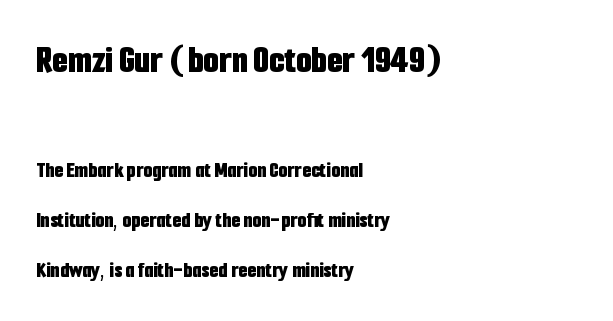
{"serif": "no", "italic": "no", "bold": "yes", "weight": "bold", "width": "condensed", "stroke_contrast": "low", "x_height": "medium", "monospaced": "no", "underline": "no", "align": "left", "line_spacing": "loose", "line_spacing_ratio": 2.19, "letter_spacing": "normal", "letter_spacing_em": 0.0, "larger_block": "first", "size_ratio": 1.74, "glyph_px": 40}
